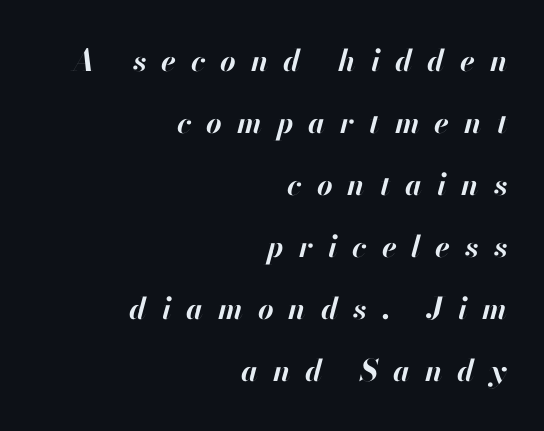
The passage shown is typed in a proportional face where columns would drift. Loosely led — the rows are spread out. Strokes here are thick enough to call this a true bold. The typography opts for an oblique posture over an upright one.
